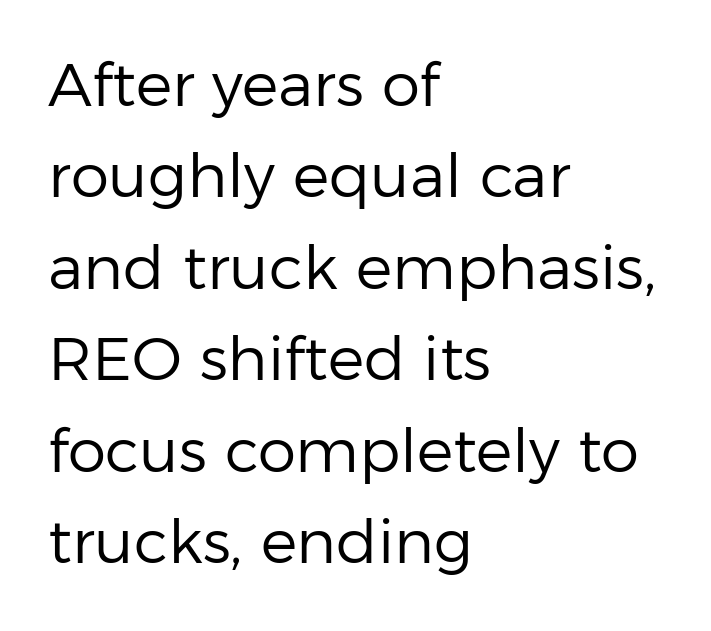
Q: Is the text bold? A: No.
Q: Is the text italic (slanted)? A: No, it is upright.
Q: Is the typeface a serif or a sans-serif typeface? A: Sans-serif.
Q: Is the text underlined? A: No.
Q: How is the paragraph aligned? A: Left-aligned.
Q: Is the spacing between letters normal or unusually wide? A: Normal.
Q: Is the spacing between lines tight, normal or loose? A: Normal.
Q: Width (condensed, normal, or wide)? A: Normal.
Q: Stroke contrast? A: Low.
Q: x-height? A: Medium.
Q: Monospaced? A: No.
